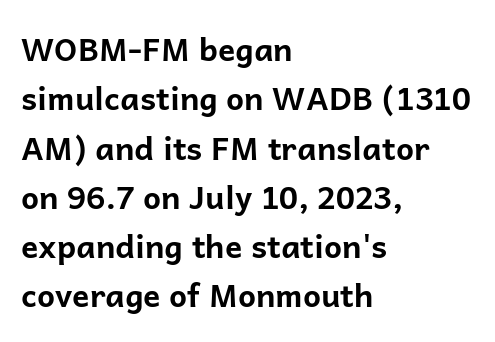
The image shows 32 px bold sans-serif type, upright; set left-aligned, normal line spacing (1.54x), normal letter spacing, not underlined; low stroke contrast and a medium x-height.
